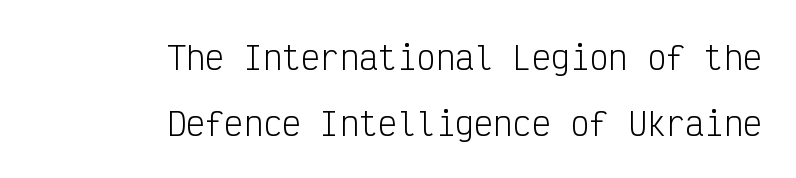
{"serif": "no", "italic": "no", "bold": "no", "weight": "light", "width": "condensed", "stroke_contrast": "low", "x_height": "medium", "monospaced": "yes", "underline": "no", "align": "right", "line_spacing": "loose", "line_spacing_ratio": 2.05, "letter_spacing": "normal", "letter_spacing_em": 0.0, "glyph_px": 32}
